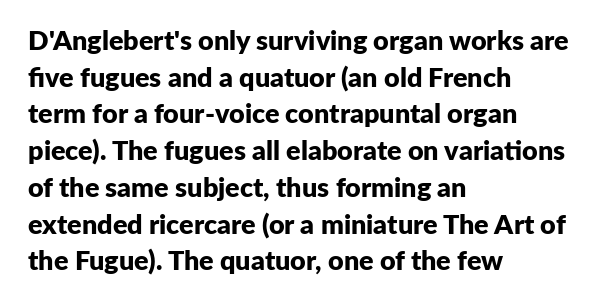
{"italic": "no", "bold": "yes", "underline": "no", "align": "left", "line_spacing": "normal", "line_spacing_ratio": 1.36, "letter_spacing": "normal", "letter_spacing_em": 0.0, "glyph_px": 27}
